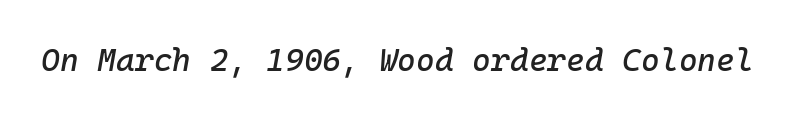
Q: Is the text italic (slanted)? A: Yes, it leans right by about 10 degrees.
Q: Is the text underlined? A: No.
Q: Is the spacing between letters normal or unusually wide? A: Normal.
Q: Width (condensed, normal, or wide)? A: Normal.
Q: Stroke contrast? A: Low.
Q: x-height? A: Medium.
